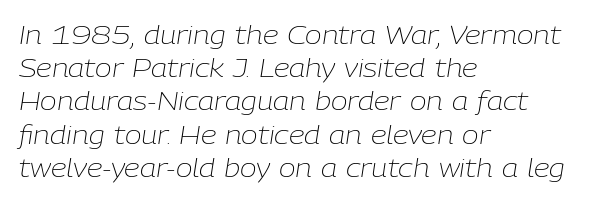
Q: Is the text bold? A: No.
Q: Is the text italic (slanted)? A: Yes, it leans right by about 9 degrees.
Q: Is the text underlined? A: No.
Q: How is the paragraph aligned? A: Left-aligned.
Q: Is the spacing between letters normal or unusually wide? A: Normal.
Q: Is the spacing between lines tight, normal or loose? A: Normal.
